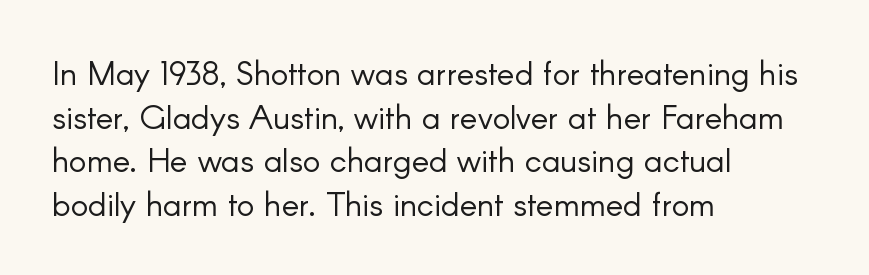
Q: Is the text bold? A: No.
Q: Is the text italic (slanted)? A: No, it is upright.
Q: Is the typeface a serif or a sans-serif typeface? A: Sans-serif.
Q: Is the text underlined? A: No.
Q: How is the paragraph aligned? A: Left-aligned.
Q: Is the spacing between letters normal or unusually wide? A: Normal.
Q: Is the spacing between lines tight, normal or loose? A: Normal.
Q: Width (condensed, normal, or wide)? A: Normal.
Q: Stroke contrast? A: Low.
Q: x-height? A: Small.
Q: Monospaced? A: No.
